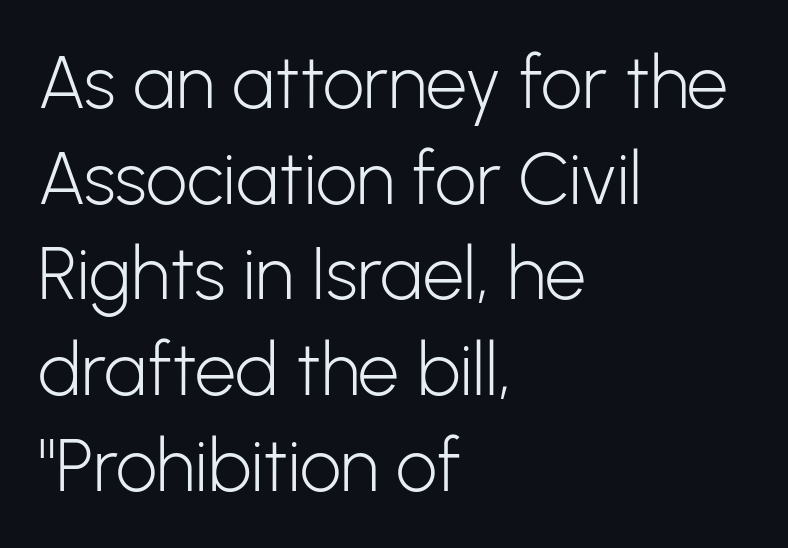
{"serif": "no", "italic": "no", "bold": "no", "weight": "light", "width": "normal", "stroke_contrast": "low", "x_height": "medium", "monospaced": "no", "underline": "no", "align": "left", "line_spacing": "normal", "line_spacing_ratio": 1.31, "letter_spacing": "normal", "letter_spacing_em": 0.0, "glyph_px": 73}
